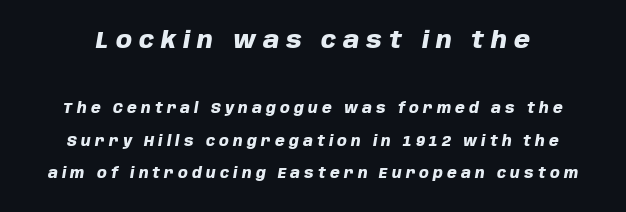
If you measured baseline to baseline, you'd find a long distance. Of the two passages, the one on top uses the larger point size. Inter-character spacing is expanded well beyond the font's built-in metrics. On the weight axis this lands at bold, roughly 700. Italic: yes, the glyphs are oblique. Has an underline been added? It has not.
